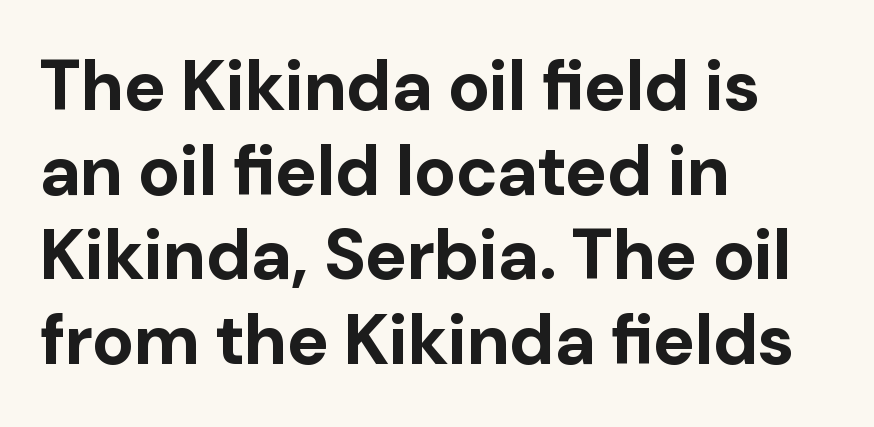
{"serif": "no", "italic": "no", "bold": "yes", "weight": "bold", "width": "normal", "stroke_contrast": "low", "x_height": "medium", "monospaced": "no", "underline": "no", "align": "left", "line_spacing_ratio": 1.21, "letter_spacing": "normal", "letter_spacing_em": 0.0, "glyph_px": 70}
